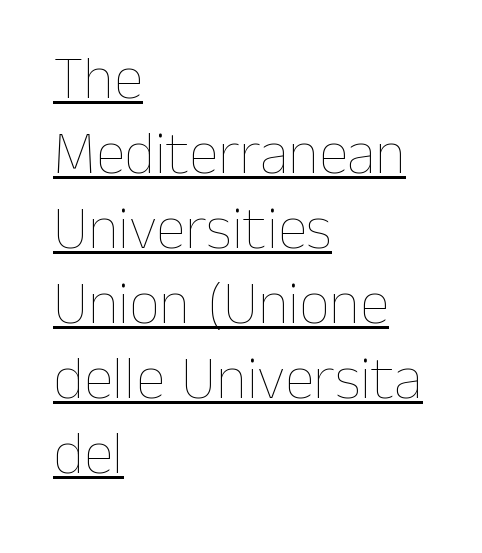
Baseline-to-baseline distance is the conventional proportion of letter height. When letters stand straight like this, we call the style roman or upright. This rendering uses left alignment, leaving the right contour irregular. Ink coverage per letter is moderate at most. No extra tracking has been applied to these lines. In designer terms, the underline attribute is active on this setting.
